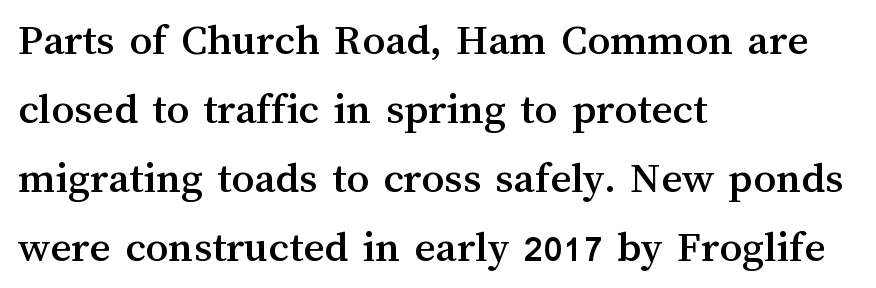
The image shows 45 px text type, upright; set left-aligned, normal line spacing (1.53x), normal letter spacing, not underlined; medium stroke contrast and a medium x-height.
